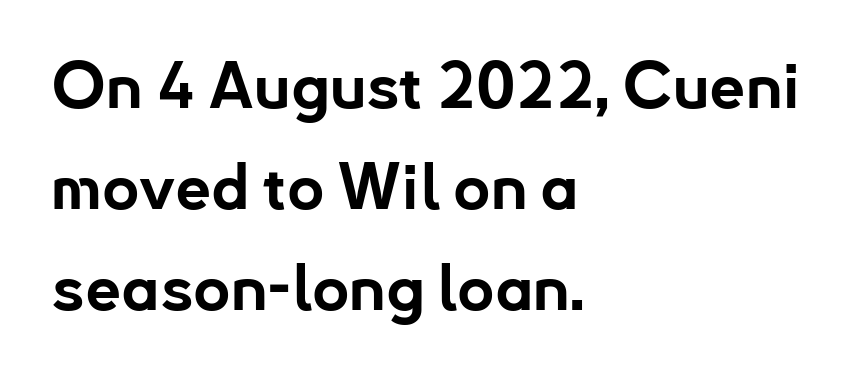
Q: Is the text bold? A: Yes.
Q: Is the text italic (slanted)? A: No, it is upright.
Q: Is the typeface a serif or a sans-serif typeface? A: Sans-serif.
Q: Is the text underlined? A: No.
Q: How is the paragraph aligned? A: Left-aligned.
Q: Is the spacing between letters normal or unusually wide? A: Normal.
Q: Is the spacing between lines tight, normal or loose? A: Normal.
Q: Width (condensed, normal, or wide)? A: Normal.
Q: Stroke contrast? A: Low.
Q: x-height? A: Small.
Q: Monospaced? A: No.
